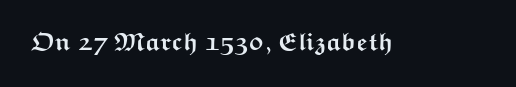
The image shows 25 px bold type, upright; set normal letter spacing, not underlined.
